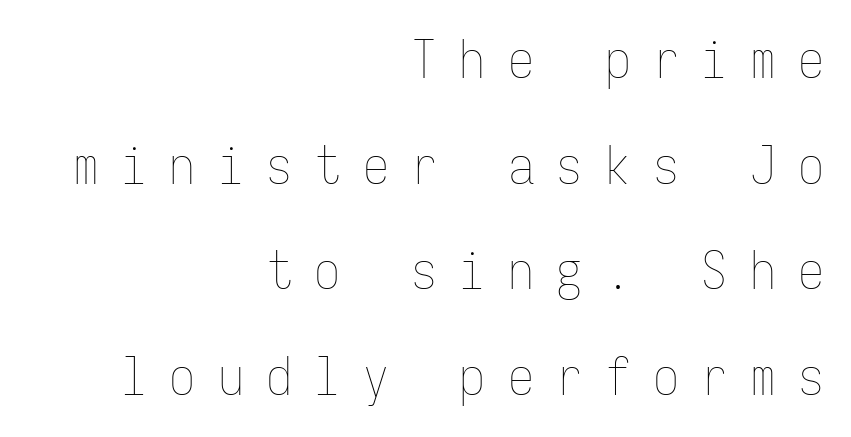
All the whitespace from short lines collects on the left. Summary of weight: not heavy and not bold. The string is rendered with underlining switched off. This sample uses expanded letter spacing, leaving extra air between glyphs. Fixed-width glyphs throughout — classic coding-font behaviour.
